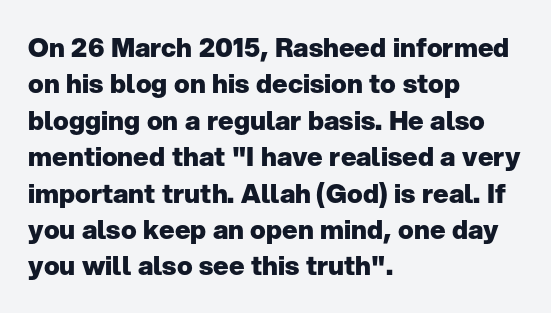
The image shows 26 px bold type, upright; set left-aligned, normal line spacing (1.4x), normal letter spacing, not underlined.
